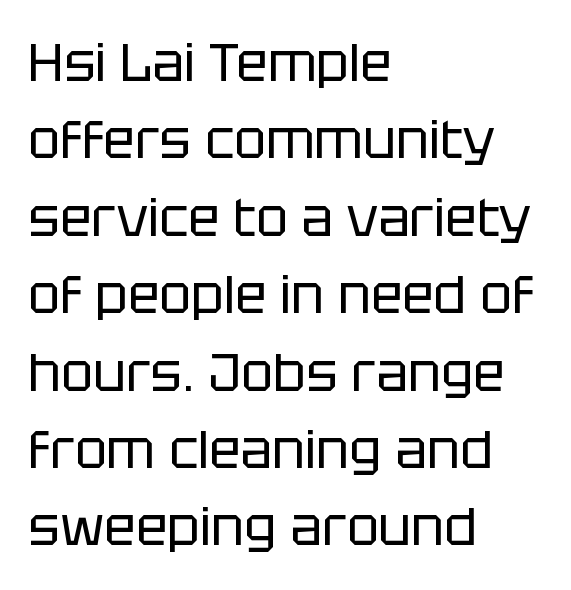
Q: Is the text bold? A: No.
Q: Is the text italic (slanted)? A: No, it is upright.
Q: Is the typeface a serif or a sans-serif typeface? A: Sans-serif.
Q: Is the text underlined? A: No.
Q: How is the paragraph aligned? A: Left-aligned.
Q: Is the spacing between letters normal or unusually wide? A: Normal.
Q: Is the spacing between lines tight, normal or loose? A: Normal.
Q: Width (condensed, normal, or wide)? A: Normal.
Q: Stroke contrast? A: Low.
Q: x-height? A: Large.
Q: Monospaced? A: No.
